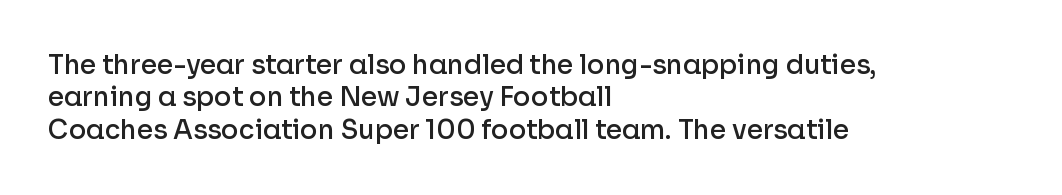
Q: Is the text bold? A: Semi-bold.
Q: Is the text italic (slanted)? A: No, it is upright.
Q: Is the text underlined? A: No.
Q: How is the paragraph aligned? A: Left-aligned.
Q: Is the spacing between letters normal or unusually wide? A: Normal.
Q: Is the spacing between lines tight, normal or loose? A: Normal.
